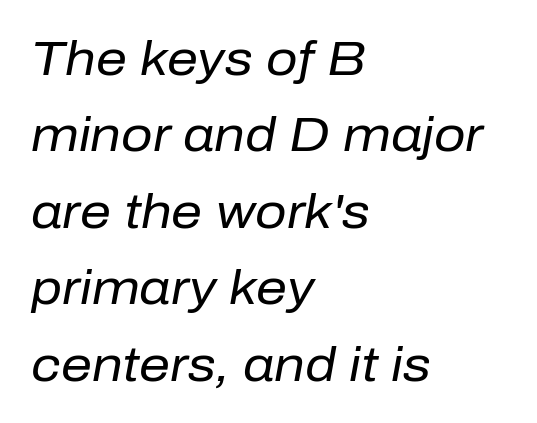
{"italic": "yes", "lean": "right", "slant_degrees": 10, "bold": "no", "weight": "regular", "width": "normal", "stroke_contrast": "low", "x_height": "medium", "monospaced": "no", "underline": "no", "align": "left", "line_spacing": "normal", "line_spacing_ratio": 1.56, "letter_spacing": "normal", "letter_spacing_em": 0.0, "glyph_px": 49}
